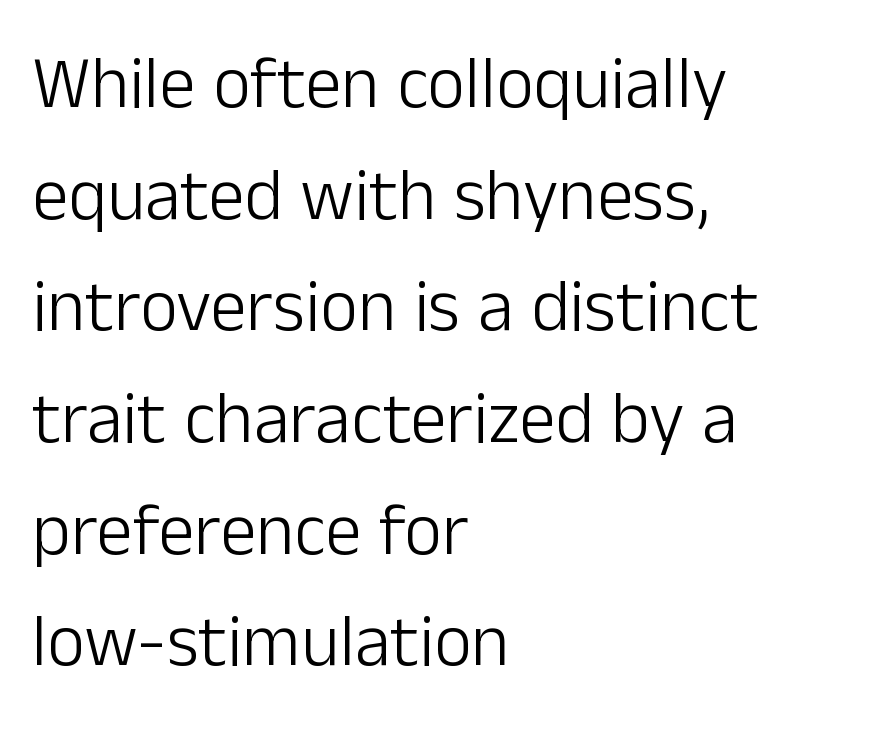
The image shows 73 px light sans-serif type, upright; set left-aligned, normal line spacing (1.53x), normal letter spacing, not underlined; low stroke contrast and a medium x-height.
